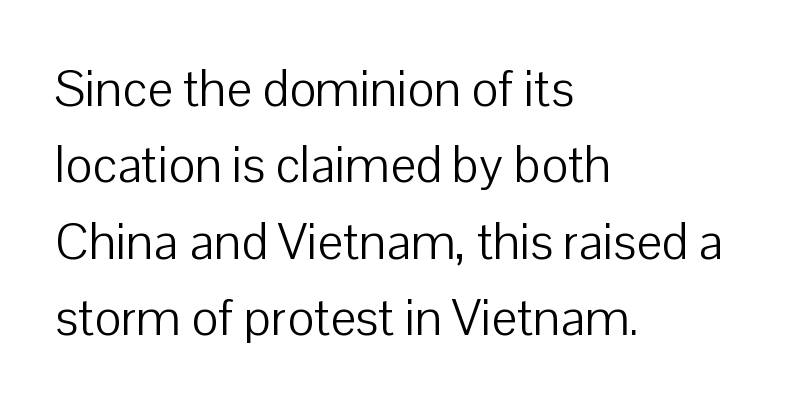
Q: Is the text bold? A: No.
Q: Is the text italic (slanted)? A: No, it is upright.
Q: Is the typeface a serif or a sans-serif typeface? A: Sans-serif.
Q: Is the text underlined? A: No.
Q: How is the paragraph aligned? A: Left-aligned.
Q: Is the spacing between letters normal or unusually wide? A: Normal.
Q: Is the spacing between lines tight, normal or loose? A: Normal.
Q: Width (condensed, normal, or wide)? A: Normal.
Q: Stroke contrast? A: Low.
Q: x-height? A: Medium.
Q: Monospaced? A: No.
